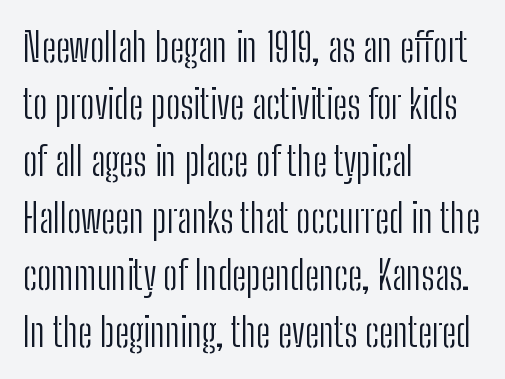
The image shows 39 px light, condensed sans-serif type, upright; set left-aligned, normal line spacing (1.46x), normal letter spacing, not underlined; low stroke contrast and a medium x-height.
